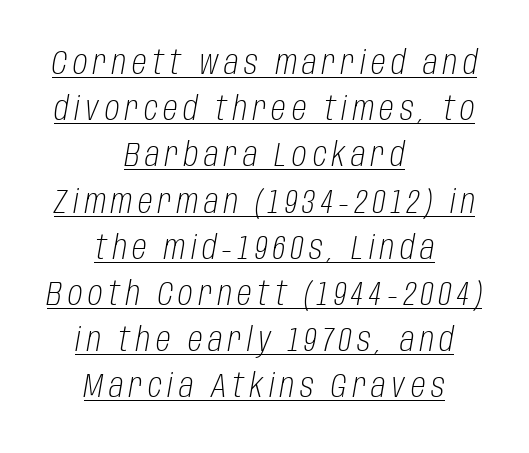
The image shows 33 px light, condensed type, italic (leaning right); set centered, normal line spacing (1.4x), underlined; low stroke contrast and a large x-height.
